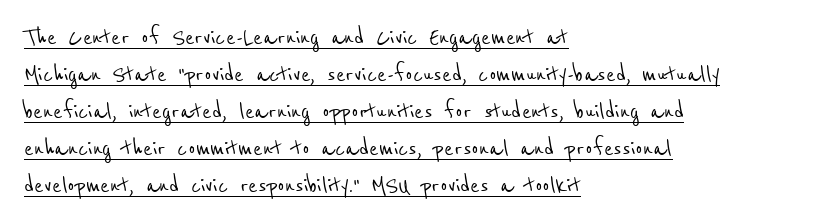
The face used here is proportionally spaced, like ordinary book or web type. Standard letterfit; no display-style spreading of the glyphs. The font family rendered here belongs to the sans-serif group. Left-aligned paragraph, ragged on the right. Honestly, the underline is the first thing you notice here. The block of text has a typical density, with ordinary space between rows.
